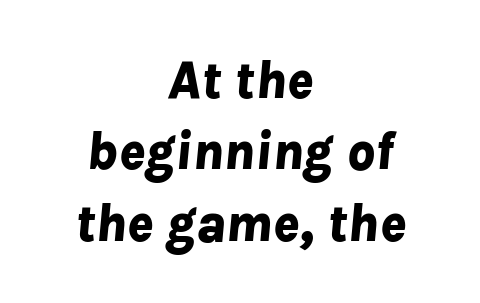
The image shows 54 px bold type, italic (leaning right); set centered, normal line spacing (1.32x), normal letter spacing, not underlined; low stroke contrast and a medium x-height.
